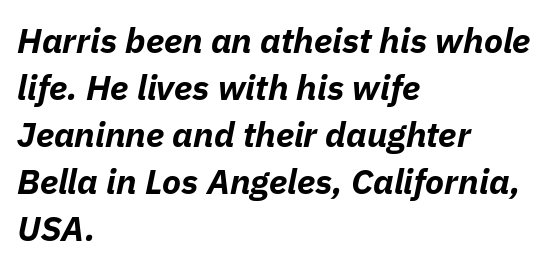
{"italic": "yes", "lean": "right", "slant_degrees": 11, "bold": "yes", "weight": "bold", "width": "normal", "stroke_contrast": "low", "x_height": "medium", "monospaced": "no", "underline": "no", "align": "left", "line_spacing": "normal", "line_spacing_ratio": 1.34, "letter_spacing": "normal", "letter_spacing_em": 0.0, "glyph_px": 35}
